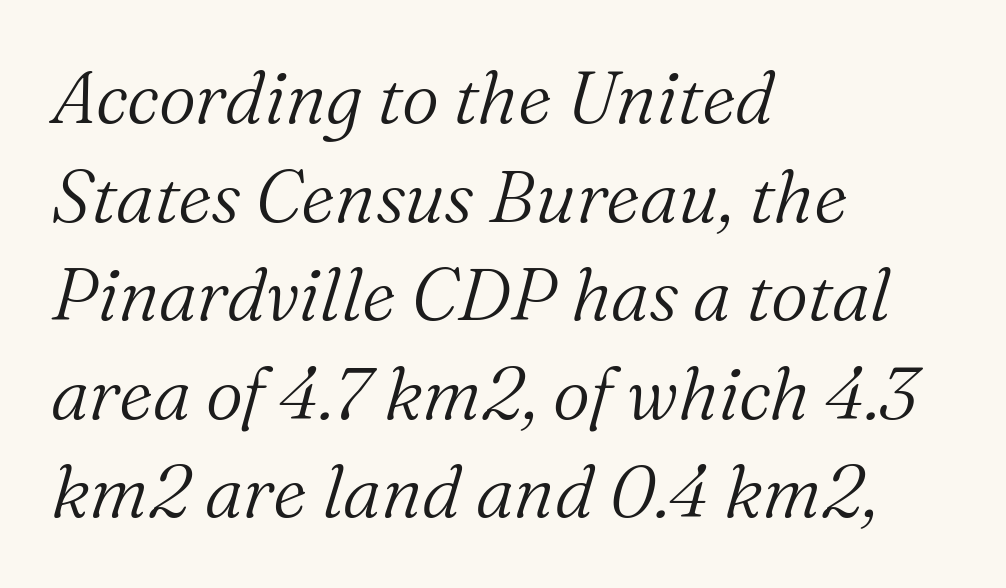
The image shows 73 px light serif type, italic (leaning right); set left-aligned, normal line spacing (1.35x), normal letter spacing, not underlined; medium stroke contrast and a medium x-height.
